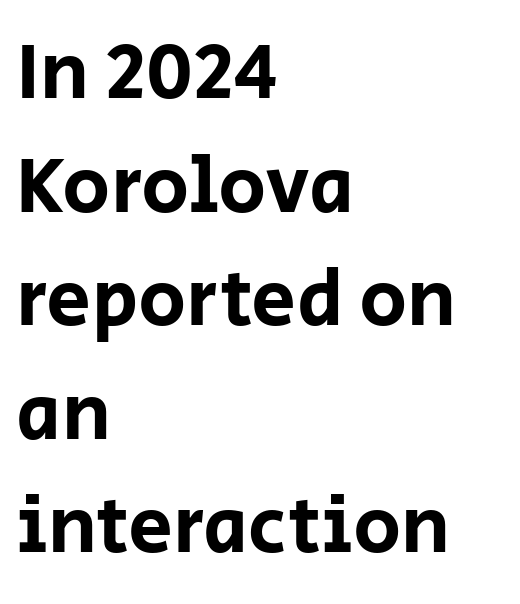
The image shows 80 px sans-serif type, upright; set left-aligned, normal line spacing (1.42x), normal letter spacing, not underlined; low stroke contrast and a large x-height.
